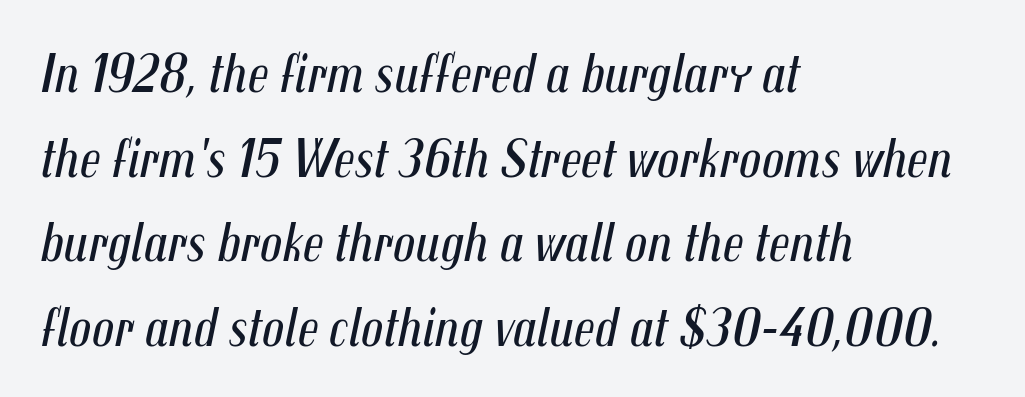
The image shows 55 px regular-weight, condensed type, italic (leaning right); set left-aligned, normal line spacing (1.54x), normal letter spacing, not underlined; medium stroke contrast and a medium x-height.
